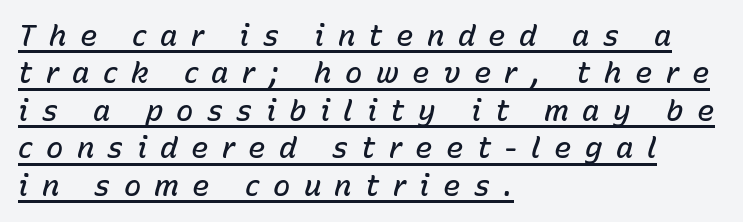
Q: Is the text bold? A: Semi-bold.
Q: Is the text italic (slanted)? A: Yes, it leans right by about 15 degrees.
Q: Is the text underlined? A: Yes.
Q: How is the paragraph aligned? A: Left-aligned.
Q: Is the spacing between letters normal or unusually wide? A: Unusually wide.
Q: Is the spacing between lines tight, normal or loose? A: Normal.
Q: Width (condensed, normal, or wide)? A: Normal.
Q: Stroke contrast? A: Low.
Q: x-height? A: Medium.
Q: Monospaced? A: No.
